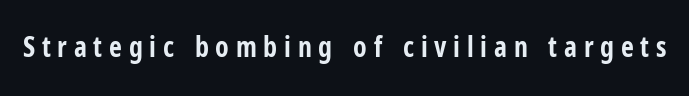
{"serif": "no", "italic": "no", "bold": "yes", "weight": "bold", "width": "condensed", "stroke_contrast": "low", "x_height": "medium", "monospaced": "no", "underline": "no", "letter_spacing": "wide", "letter_spacing_em": 0.24, "glyph_px": 28}
